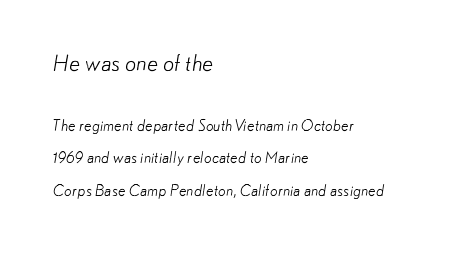
The image shows 22 px text type; set left-aligned, loose line spacing (2.18x), normal letter spacing, not underlined; the first (top) block is 1.47x larger.
